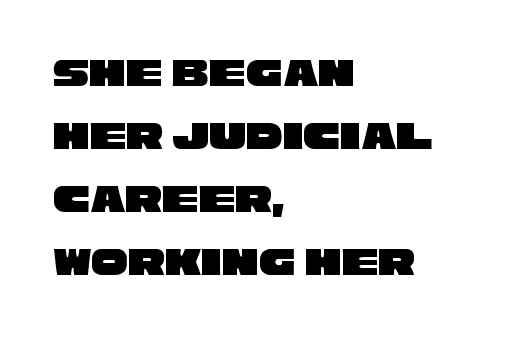
Q: Is the typeface a serif or a sans-serif typeface? A: Sans-serif.
Q: Is the text underlined? A: No.
Q: How is the paragraph aligned? A: Left-aligned.
Q: Is the spacing between letters normal or unusually wide? A: Normal.
Q: Is the spacing between lines tight, normal or loose? A: Normal.
Q: Width (condensed, normal, or wide)? A: Wide.
Q: Stroke contrast? A: Low.
Q: x-height? A: Large.
Q: Monospaced? A: No.
